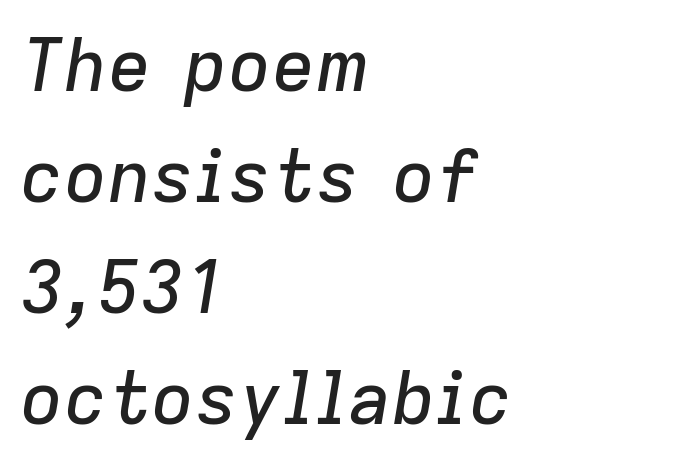
Q: Is the text italic (slanted)? A: Yes, it leans right by about 9 degrees.
Q: Is the text underlined? A: No.
Q: How is the paragraph aligned? A: Left-aligned.
Q: Is the spacing between letters normal or unusually wide? A: Normal.
Q: Is the spacing between lines tight, normal or loose? A: Normal.
Q: Width (condensed, normal, or wide)? A: Normal.
Q: Stroke contrast? A: Low.
Q: x-height? A: Medium.
Q: Monospaced? A: No.
